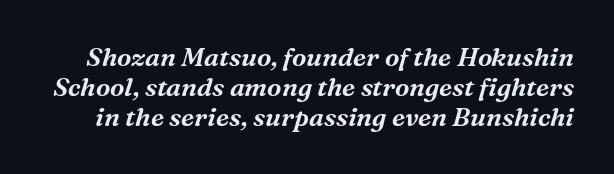
Q: Is the text italic (slanted)? A: Yes, it leans right by about 16 degrees.
Q: Is the text underlined? A: No.
Q: Is the spacing between letters normal or unusually wide? A: Normal.
